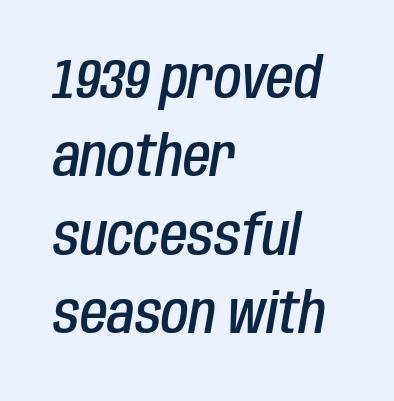
{"italic": "yes", "lean": "right", "slant_degrees": 10, "bold": "semi", "weight": "semibold", "width": "condensed", "stroke_contrast": "low", "x_height": "large", "monospaced": "no", "underline": "no", "align": "left", "line_spacing": "normal", "line_spacing_ratio": 1.4, "letter_spacing": "normal", "letter_spacing_em": 0.0, "glyph_px": 56}
